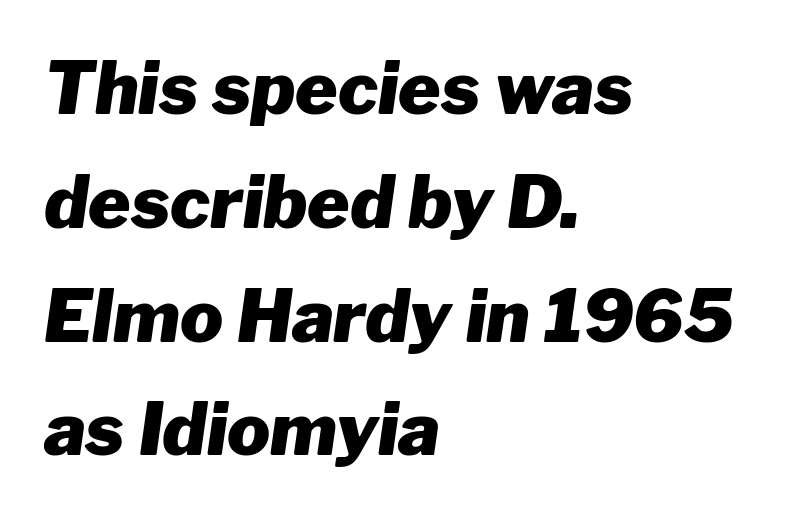
The image shows 72 px heavy type, italic (leaning right); set left-aligned, normal line spacing (1.58x), normal letter spacing, not underlined; low stroke contrast and a medium x-height.
